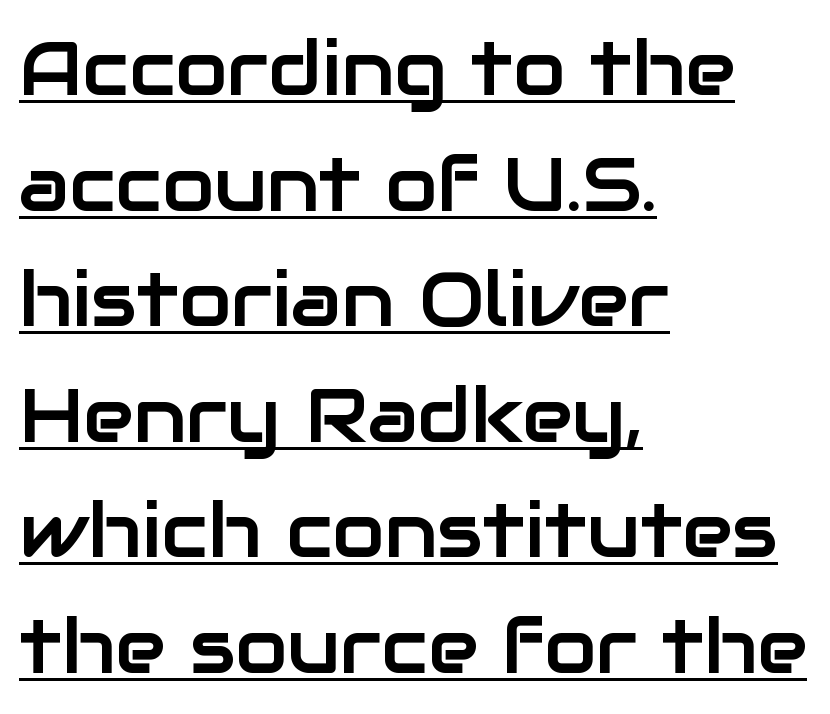
What kind of face is this? One without serifs — a sans. The face used here is proportionally spaced, like ordinary book or web type. Descenders here cross a horizontal rule under the line. A typesetter would call this zero additional tracking. No italicization has been applied; the sample stays upright. These lines sit exactly where default settings would place them.
